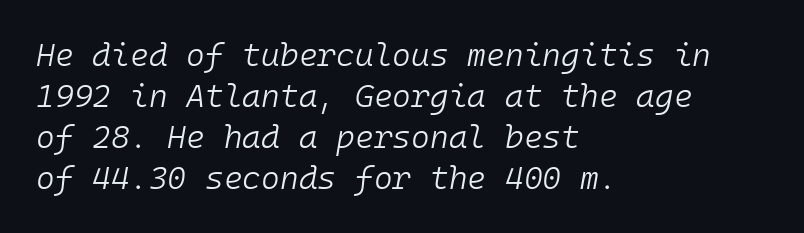
Q: Is the text bold? A: No.
Q: Is the text italic (slanted)? A: Yes, it leans right by about 10 degrees.
Q: Is the text underlined? A: No.
Q: How is the paragraph aligned? A: Left-aligned.
Q: Is the spacing between letters normal or unusually wide? A: Normal.
Q: Is the spacing between lines tight, normal or loose? A: Normal.
Q: Width (condensed, normal, or wide)? A: Normal.
Q: Stroke contrast? A: Low.
Q: x-height? A: Medium.
Q: Monospaced? A: Yes.
